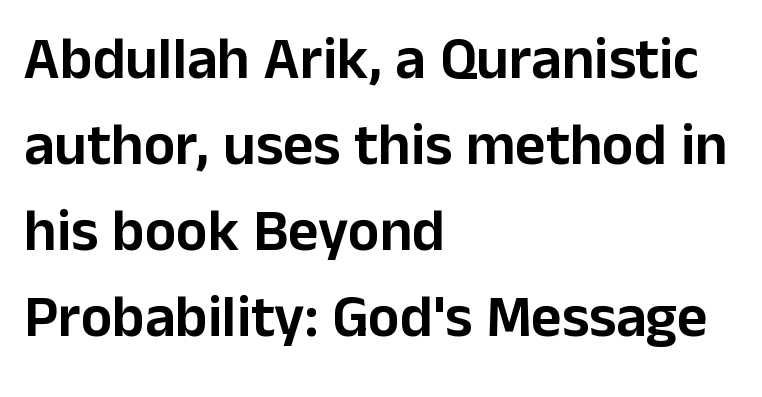
The image shows 59 px sans-serif type, upright; set left-aligned, normal line spacing (1.46x), normal letter spacing, not underlined; low stroke contrast and a medium x-height.
